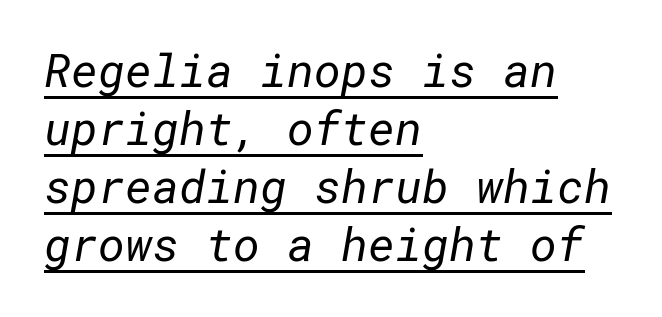
Q: Is the text bold? A: No.
Q: Is the typeface a serif or a sans-serif typeface? A: Sans-serif.
Q: Is the text underlined? A: Yes.
Q: How is the paragraph aligned? A: Left-aligned.
Q: Is the spacing between letters normal or unusually wide? A: Normal.
Q: Is the spacing between lines tight, normal or loose? A: Normal.
Q: Width (condensed, normal, or wide)? A: Normal.
Q: Stroke contrast? A: Low.
Q: x-height? A: Medium.
